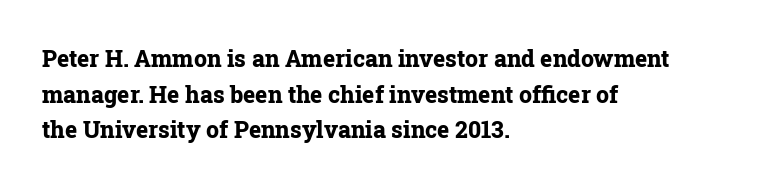
Q: Is the text bold? A: Yes.
Q: Is the text italic (slanted)? A: No, it is upright.
Q: Is the text underlined? A: No.
Q: How is the paragraph aligned? A: Left-aligned.
Q: Is the spacing between letters normal or unusually wide? A: Normal.
Q: Is the spacing between lines tight, normal or loose? A: Normal.
